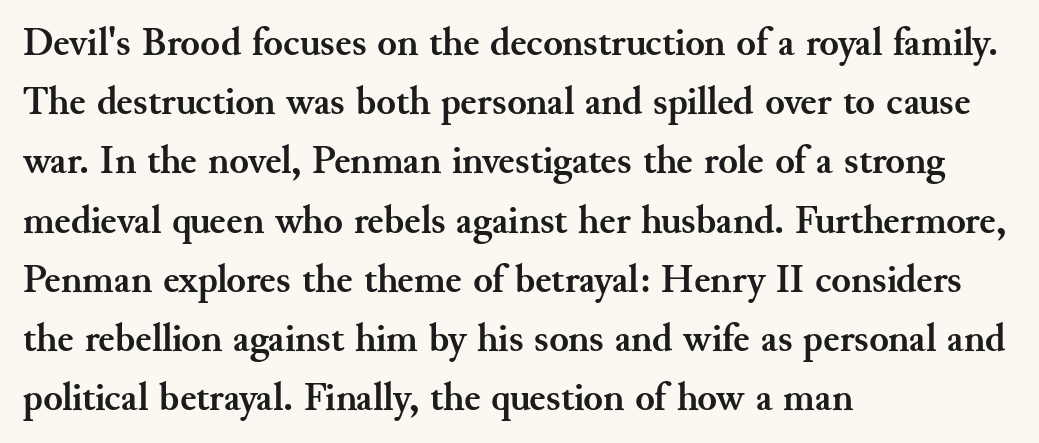
Inter-character spacing is left at the font's built-in metrics. No italicization has been applied; the sample stays upright. Note: serifs present on the glyphs. Does the copy run flush right? No — it runs flush left. No word sits above an underline. Notice how descenders clear the ascenders below comfortably — that's standard leading.
